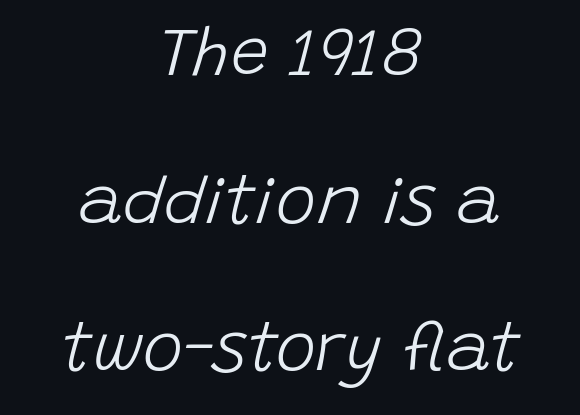
Vertically, the passage feels expansive, rows floating well apart. This rendering leaves character spacing at its baseline value. The typeface has the unassuming heft of standard copy or less. Type without underlining. Character widths vary here, with narrow letters taking less room than wide ones. A centered setting, common on invitations and titles, is used for this passage.
